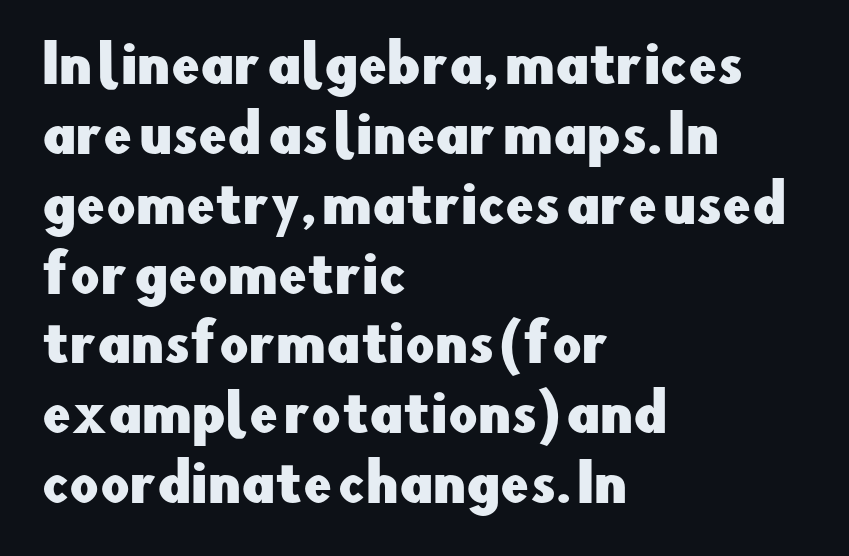
Q: Is the text italic (slanted)? A: No, it is upright.
Q: Is the typeface a serif or a sans-serif typeface? A: Sans-serif.
Q: Is the text underlined? A: No.
Q: How is the paragraph aligned? A: Left-aligned.
Q: Is the spacing between letters normal or unusually wide? A: Normal.
Q: Is the spacing between lines tight, normal or loose? A: Normal.
Q: Width (condensed, normal, or wide)? A: Normal.
Q: Stroke contrast? A: Low.
Q: x-height? A: Small.
Q: Monospaced? A: No.
